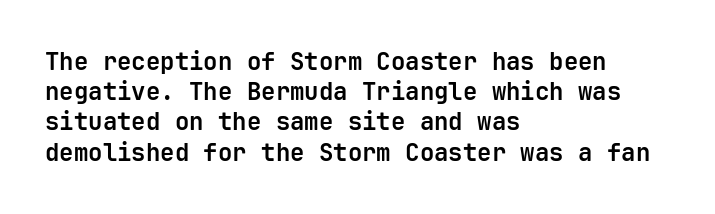
Q: Is the text bold? A: Yes.
Q: Is the text italic (slanted)? A: No, it is upright.
Q: Is the text underlined? A: No.
Q: How is the paragraph aligned? A: Left-aligned.
Q: Is the spacing between letters normal or unusually wide? A: Normal.
Q: Is the spacing between lines tight, normal or loose? A: Normal.
